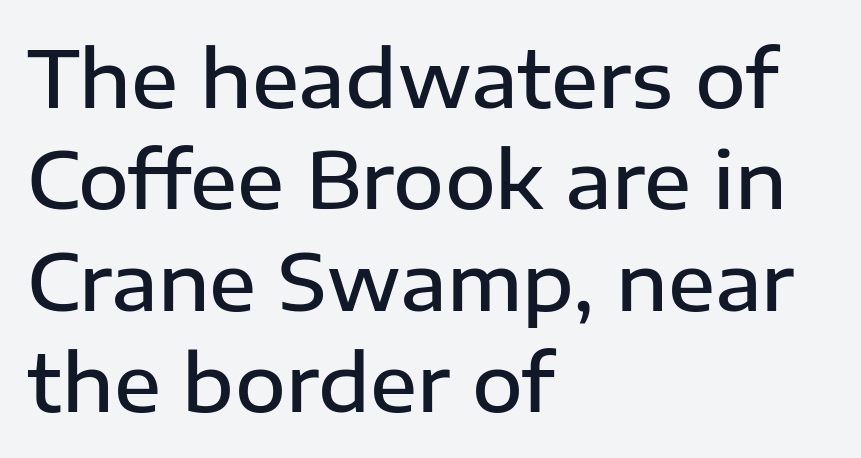
The image shows 78 px semibold sans-serif type, upright; set left-aligned, normal line spacing (1.3x), normal letter spacing, not underlined; low stroke contrast and a medium x-height.
